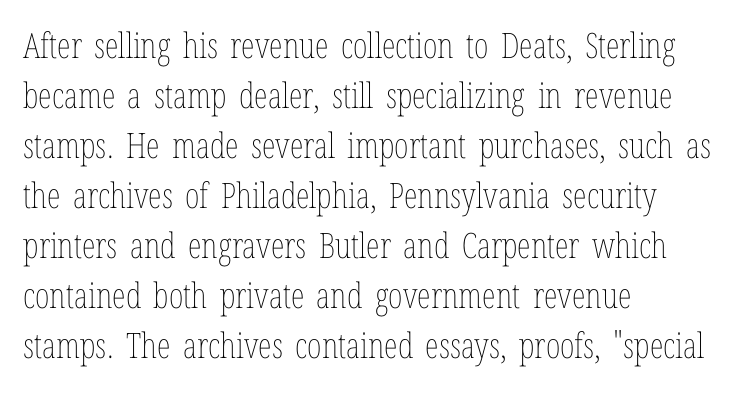
No chunkiness to these letters — they're not bold. Think of a printed novel: that variable character pitch is what you see here. Short note: letters normally spaced. The lines are quadded left. A bare baseline throughout the passage. The lettering holds an erect, upright posture throughout.
